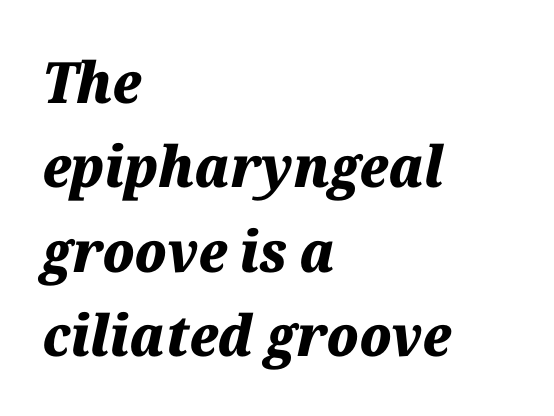
Q: Is the text bold? A: Yes.
Q: Is the text italic (slanted)? A: Yes, it leans right by about 12 degrees.
Q: Is the text underlined? A: No.
Q: How is the paragraph aligned? A: Left-aligned.
Q: Is the spacing between letters normal or unusually wide? A: Normal.
Q: Is the spacing between lines tight, normal or loose? A: Normal.
Q: Width (condensed, normal, or wide)? A: Normal.
Q: Stroke contrast? A: Medium.
Q: x-height? A: Medium.
Q: Monospaced? A: No.
